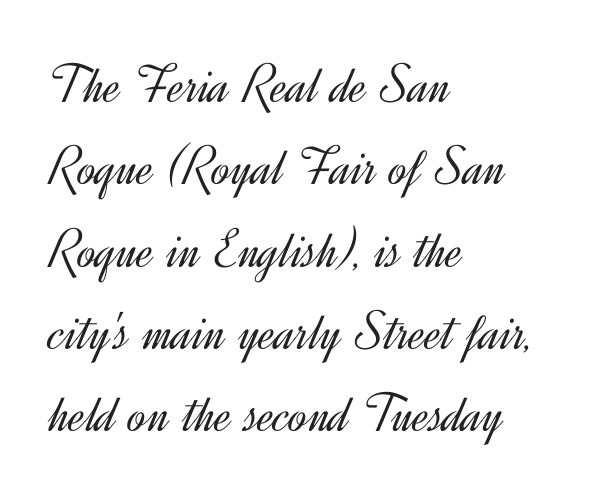
The image shows 56 px light sans-serif type; set left-aligned, normal line spacing (1.47x), normal letter spacing, not underlined; a small x-height.
